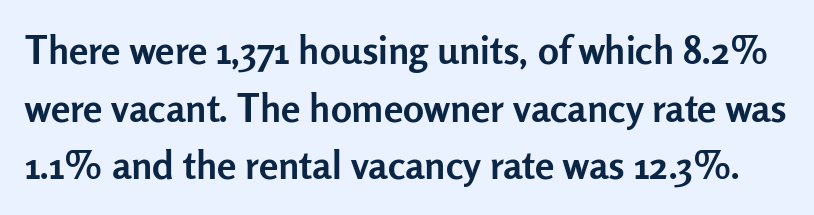
Regular leading. To sum up the face: it is a sans, with no serifs. You can tell it's not italic because the verticals are truly vertical. The glyphs have the mass of a bold cut. Descender tails drop into unmarked territory.
